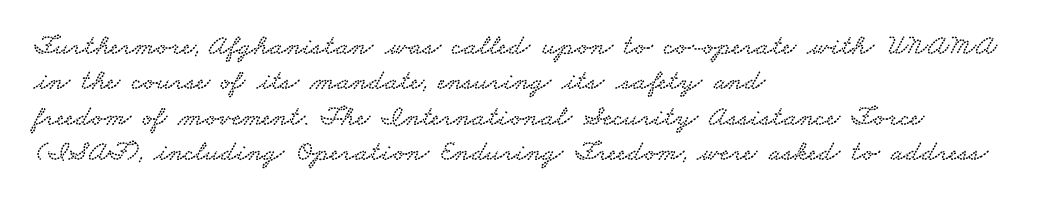
{"serif": "yes", "width": "wide", "stroke_contrast": "low", "x_height": "small", "monospaced": "no", "underline": "no", "align": "left", "line_spacing_ratio": 1.22, "letter_spacing": "normal", "letter_spacing_em": 0.0, "glyph_px": 29}
